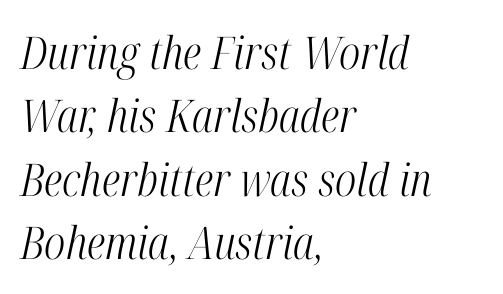
Q: Is the text bold? A: No.
Q: Is the text italic (slanted)? A: Yes, it leans right by about 12 degrees.
Q: Is the typeface a serif or a sans-serif typeface? A: Serif.
Q: Is the text underlined? A: No.
Q: How is the paragraph aligned? A: Left-aligned.
Q: Is the spacing between letters normal or unusually wide? A: Normal.
Q: Is the spacing between lines tight, normal or loose? A: Normal.
Q: Width (condensed, normal, or wide)? A: Condensed.
Q: Stroke contrast? A: High.
Q: x-height? A: Medium.
Q: Monospaced? A: No.
